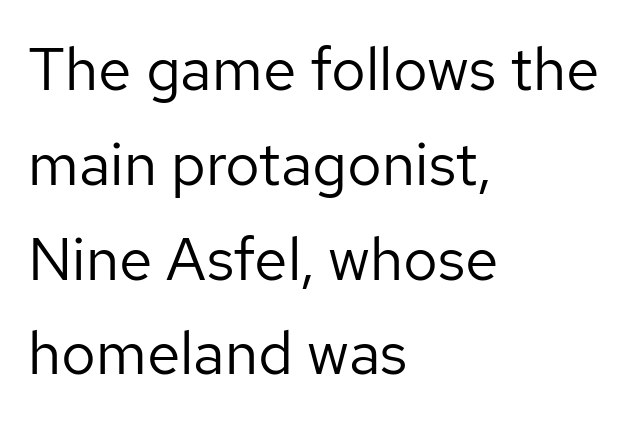
Q: Is the text bold? A: No.
Q: Is the text italic (slanted)? A: No, it is upright.
Q: Is the typeface a serif or a sans-serif typeface? A: Sans-serif.
Q: Is the text underlined? A: No.
Q: How is the paragraph aligned? A: Left-aligned.
Q: Is the spacing between letters normal or unusually wide? A: Normal.
Q: Is the spacing between lines tight, normal or loose? A: Normal.
Q: Width (condensed, normal, or wide)? A: Normal.
Q: Stroke contrast? A: Low.
Q: x-height? A: Medium.
Q: Monospaced? A: No.
